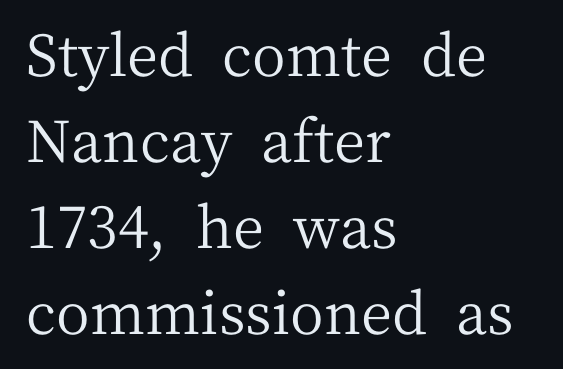
The image shows 58 px regular-weight serif type, upright; set left-aligned, normal line spacing (1.48x), normal letter spacing, not underlined; medium stroke contrast and a medium x-height.
